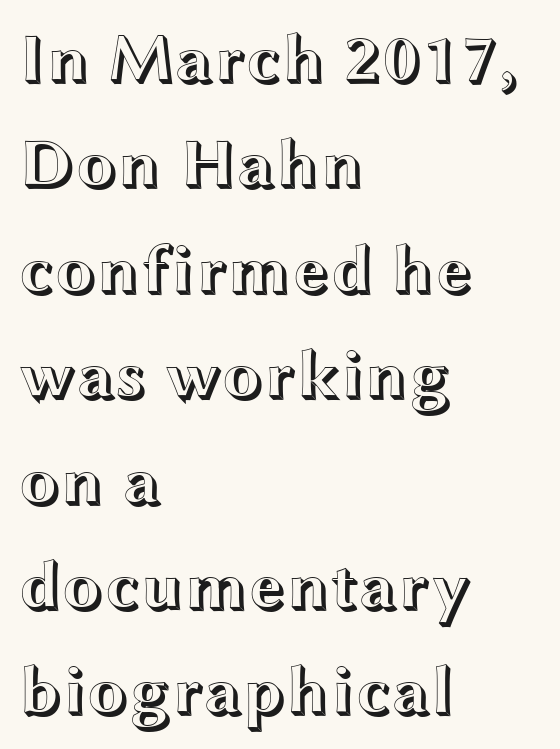
{"italic": "no", "width": "wide", "x_height": "medium", "monospaced": "no", "underline": "no", "align": "left", "line_spacing": "normal", "line_spacing_ratio": 1.55, "letter_spacing": "normal", "letter_spacing_em": 0.0, "glyph_px": 68}
